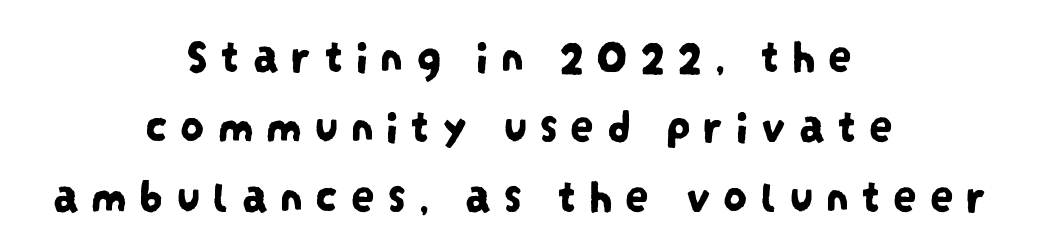
The image shows 48 px condensed sans-serif type; set centered, normal line spacing (1.46x), unusually wide letter spacing (+0.25 em), not underlined; low stroke contrast and a large x-height.
